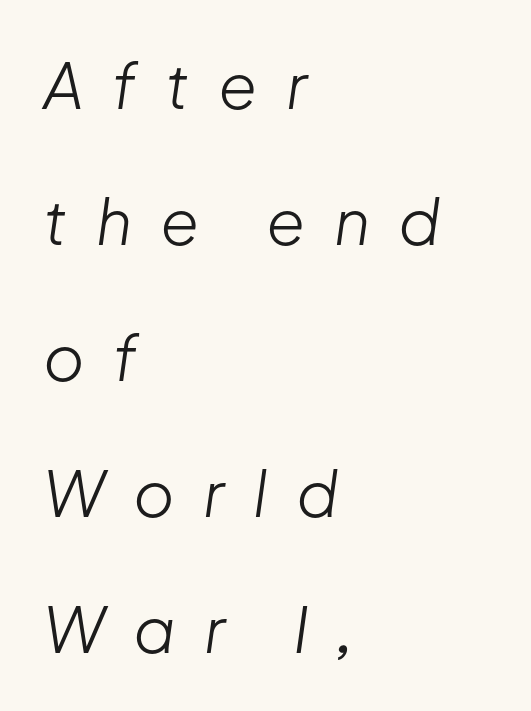
Bare-footed words on every line. This sample has the flowing, uneven cadence of proportional lettering. Stem width sits at or under what a default text font uses. You could fit nearly another row in the gap between these rows. It's the slanting kind of type.
